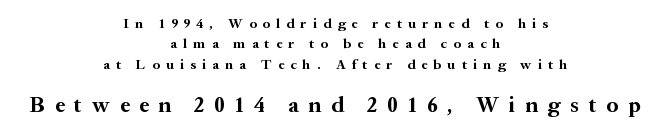
Glyph-to-glyph distance is far greater than everyday printed text. Its strokes are broad and dark, the hallmark of bold type. This sample keeps an unexceptional amount of space between lines. Style check: upright. The baseline area is clear. Both edges are ragged and mirror each other, which tells us the setting is centered.
